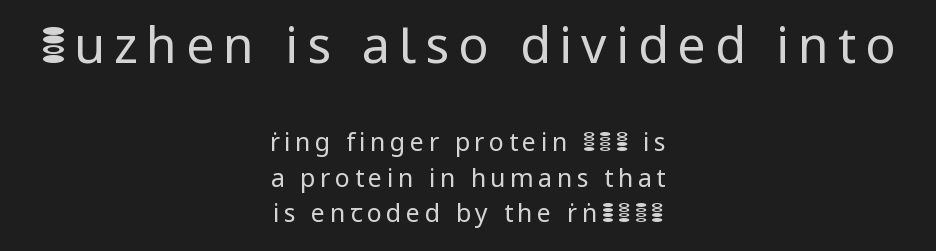
{"serif": "no", "italic": "no", "bold": "no", "weight": "regular", "width": "normal", "stroke_contrast": "low", "x_height": "medium", "monospaced": "no", "underline": "no", "align": "center", "line_spacing": "normal", "line_spacing_ratio": 1.41, "larger_block": "first", "size_ratio": 2.0, "glyph_px": 50}
